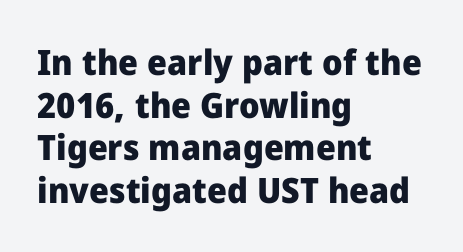
Think of a printed novel: that variable character pitch is what you see here. Descenders are the only things crossing below the line. Teacher's note: observe the even left margin — that is flush-left alignment. A typesetter would call this zero additional tracking. The glyphs have the mass of a bold cut. No feet cap the strokes, marking this as sans-serif type.
